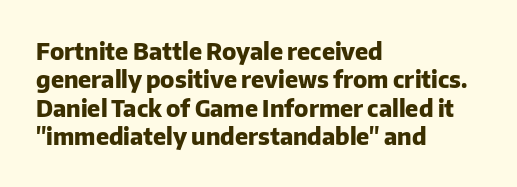
The image shows 23 px bold type, upright; set left-aligned, line spacing 1.23x, normal letter spacing, not underlined.
